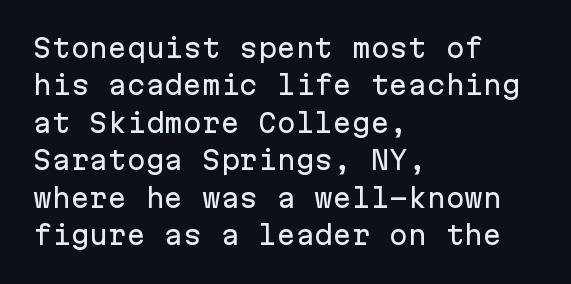
The image shows 25 px text type, upright; set left-aligned, normal line spacing (1.5x), normal letter spacing, not underlined.
